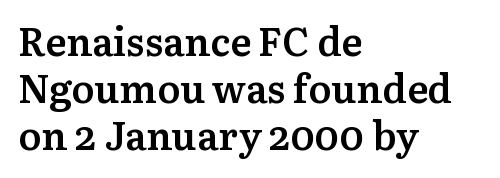
{"serif": "yes", "italic": "no", "bold": "semi", "weight": "semibold", "width": "normal", "stroke_contrast": "medium", "x_height": "medium", "monospaced": "no", "underline": "no", "align": "left", "line_spacing_ratio": 1.2, "letter_spacing": "normal", "letter_spacing_em": 0.0, "glyph_px": 39}
